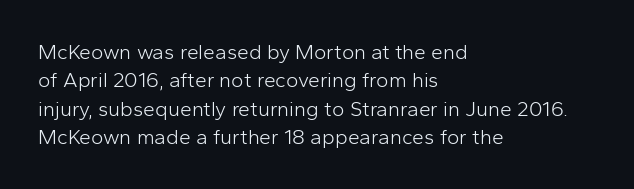
The image shows 21 px text type, upright; set left-aligned, normal line spacing (1.35x), normal letter spacing, not underlined.
